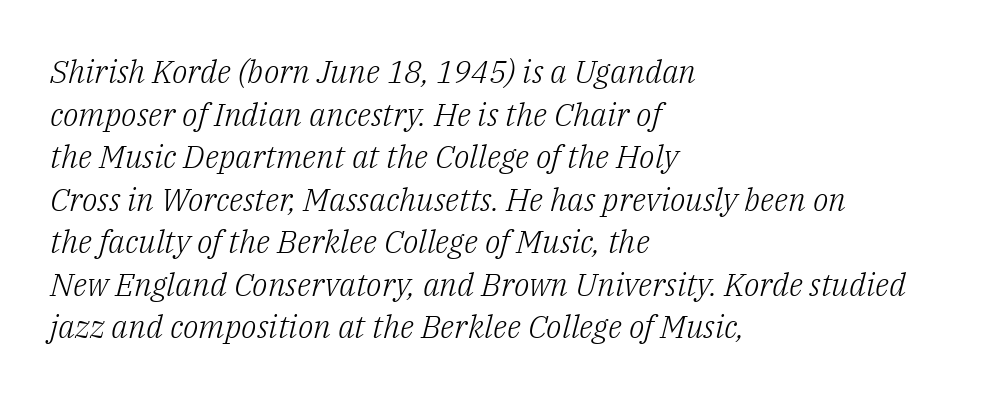
The face used here is proportionally spaced, like ordinary book or web type. The passage shown stacks its lines at a standard gap. Each word holds together tightly as a unit, with standard inter-letter gaps. The typography opts for an oblique posture over an upright one. Weight: regular or lighter. The glyphs are unaccompanied by any horizontal stroke below them.
